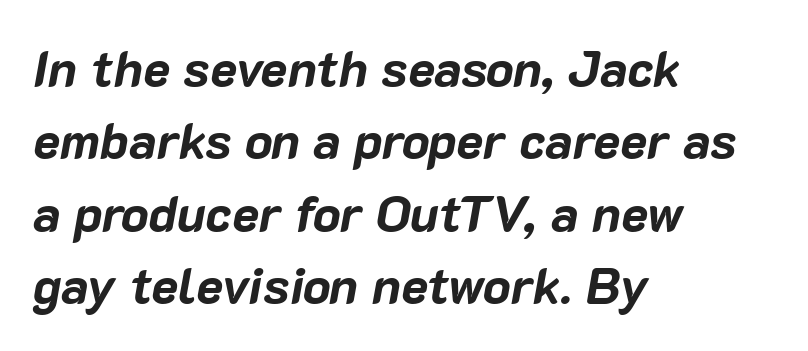
{"italic": "yes", "lean": "right", "slant_degrees": 10, "bold": "yes", "weight": "bold", "width": "normal", "stroke_contrast": "low", "x_height": "medium", "monospaced": "no", "underline": "no", "align": "left", "line_spacing": "normal", "line_spacing_ratio": 1.42, "letter_spacing": "normal", "letter_spacing_em": 0.0, "glyph_px": 51}
